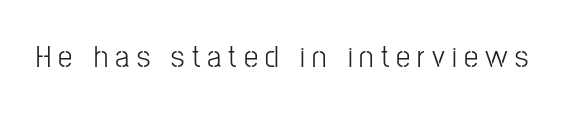
Look at the bottom of the vertical strokes: they stop flat, with no serifs. Is the stroke heavy? The answer is a plain regular-or-lighter. The type sits square on the baseline with zero lean. The letters advance in unequal steps, a hallmark of proportional type. Is the letter spacing exaggerated? Yes — the characters are pushed far apart. Glance below the letters and you will spot only blank space.
